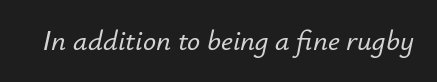
{"italic": "yes", "lean": "right", "slant_degrees": 12, "width": "normal", "stroke_contrast": "low", "x_height": "small", "monospaced": "no", "underline": "no", "letter_spacing": "normal", "letter_spacing_em": 0.0, "glyph_px": 29}
